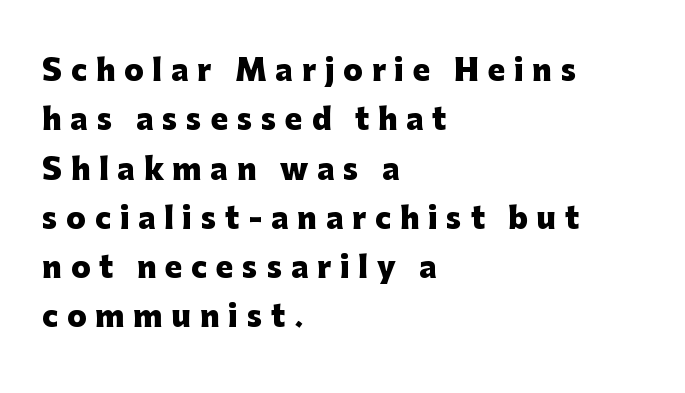
Reading down the column, the eye jumps a familiar distance to each next line. Letter spacing: wide. A typesetter would call this proportional, since set widths differ per character. The words here are not underlined. Every character sits straight up, as roman type does. Weight check: bold — yes, fully.
